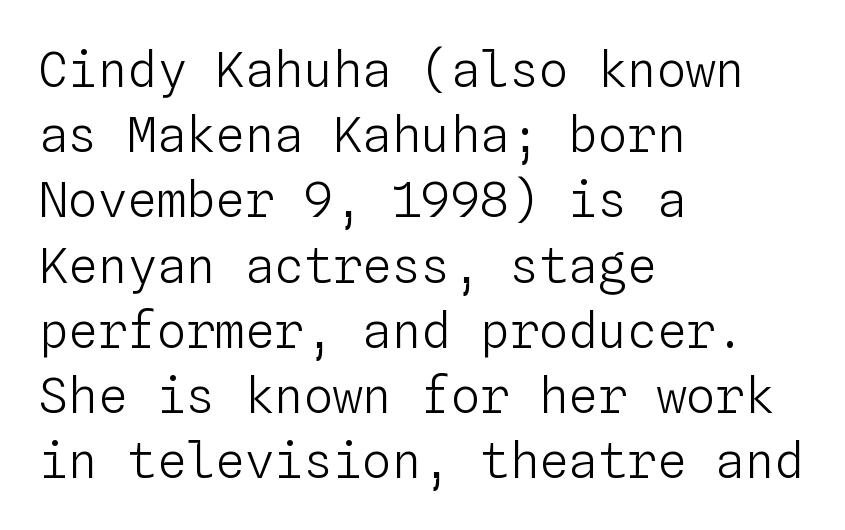
The image shows 49 px light type, upright, monospaced; set left-aligned, normal line spacing (1.33x), normal letter spacing, not underlined; low stroke contrast and a medium x-height.
